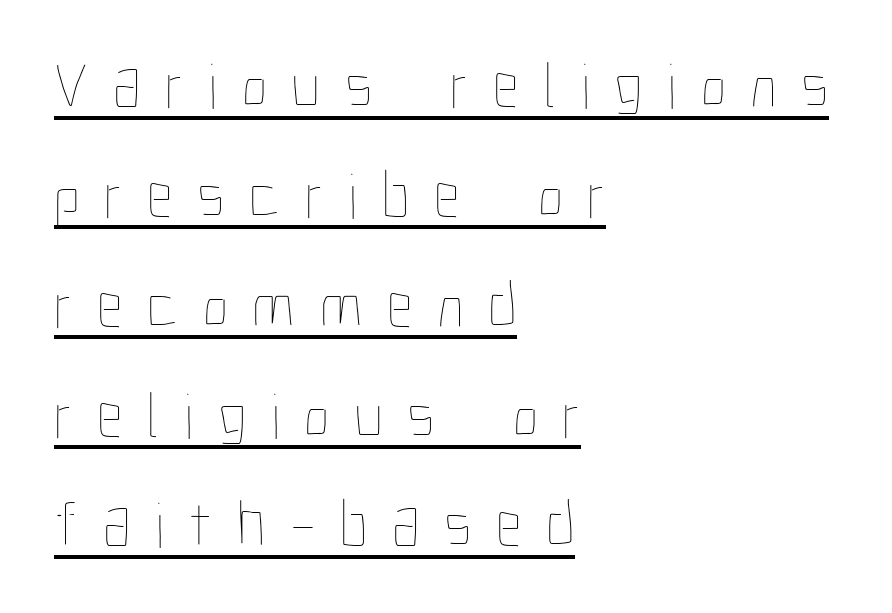
Q: Is the text bold? A: No.
Q: Is the text italic (slanted)? A: No, it is upright.
Q: Is the text underlined? A: Yes.
Q: How is the paragraph aligned? A: Left-aligned.
Q: Is the spacing between letters normal or unusually wide? A: Unusually wide.
Q: Is the spacing between lines tight, normal or loose? A: Normal.
Q: Width (condensed, normal, or wide)? A: Condensed.
Q: Stroke contrast? A: Low.
Q: x-height? A: Medium.
Q: Monospaced? A: No.
